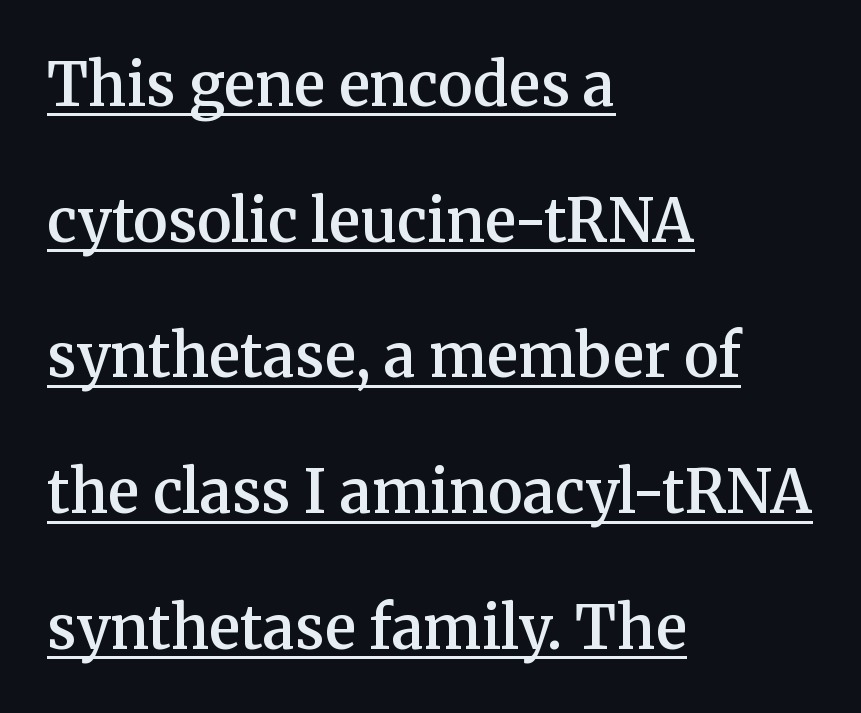
{"serif": "yes", "italic": "no", "bold": "semi", "weight": "semibold", "width": "normal", "stroke_contrast": "medium", "x_height": "medium", "monospaced": "no", "underline": "yes", "align": "left", "line_spacing": "loose", "line_spacing_ratio": 2.3, "letter_spacing": "normal", "letter_spacing_em": 0.0, "glyph_px": 59}
